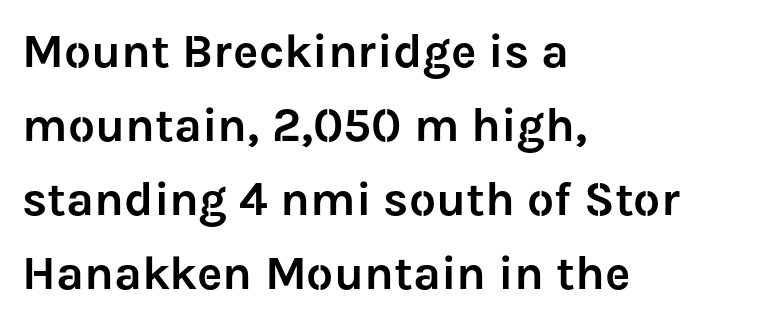
{"serif": "no", "italic": "no", "width": "normal", "stroke_contrast": "low", "x_height": "medium", "monospaced": "no", "underline": "no", "align": "left", "line_spacing": "normal", "line_spacing_ratio": 1.54, "letter_spacing": "normal", "letter_spacing_em": 0.0, "glyph_px": 48}
